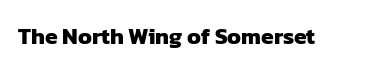
Q: Is the text bold? A: Yes.
Q: Is the text underlined? A: No.
Q: Is the spacing between letters normal or unusually wide? A: Normal.
